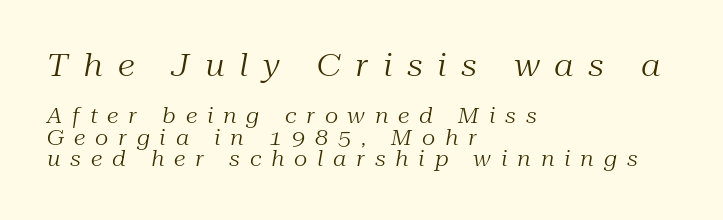
The image shows 31 px regular-weight serif type, italic (leaning right); set left-aligned, tight line spacing (1.02x), unusually wide letter spacing (+0.47 em), not underlined; the first (top) block is 1.48x larger; medium stroke contrast and a medium x-height.
